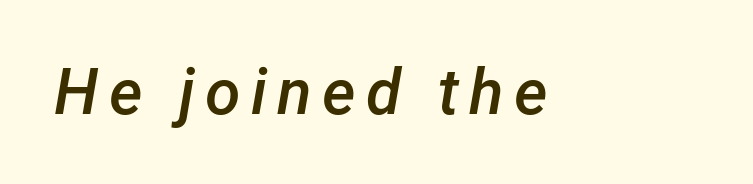
Q: Is the text bold? A: Semi-bold.
Q: Is the text italic (slanted)? A: Yes, it leans right by about 12 degrees.
Q: Is the text underlined? A: No.
Q: Width (condensed, normal, or wide)? A: Normal.
Q: Stroke contrast? A: Low.
Q: x-height? A: Medium.
Q: Monospaced? A: No.
